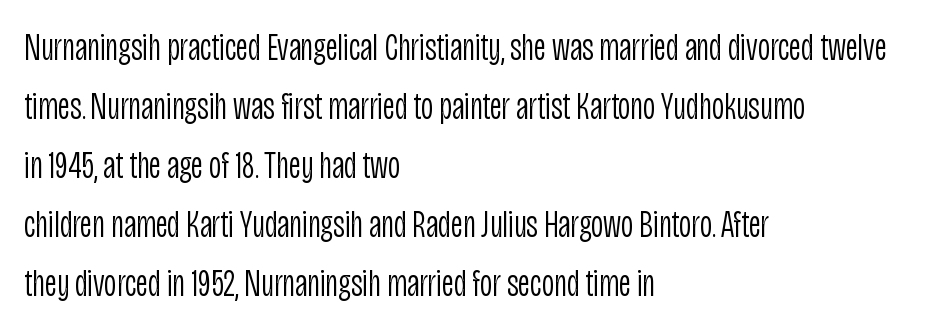
The image shows 38 px light, condensed sans-serif type, upright; set left-aligned, normal line spacing (1.55x), normal letter spacing, not underlined; low stroke contrast and a large x-height.
